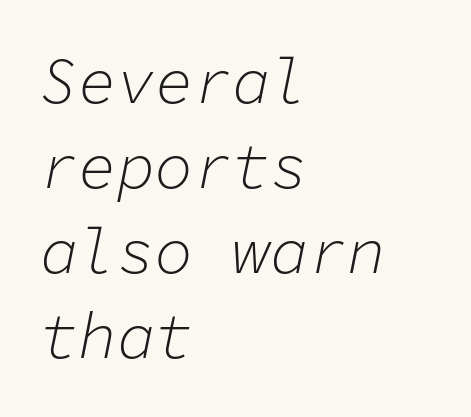
Q: Is the text bold? A: No.
Q: Is the text italic (slanted)? A: Yes, it leans right by about 11 degrees.
Q: Is the text underlined? A: No.
Q: How is the paragraph aligned? A: Left-aligned.
Q: Is the spacing between letters normal or unusually wide? A: Normal.
Q: Is the spacing between lines tight, normal or loose? A: Normal.
Q: Width (condensed, normal, or wide)? A: Normal.
Q: Stroke contrast? A: Low.
Q: x-height? A: Medium.
Q: Monospaced? A: Yes.
